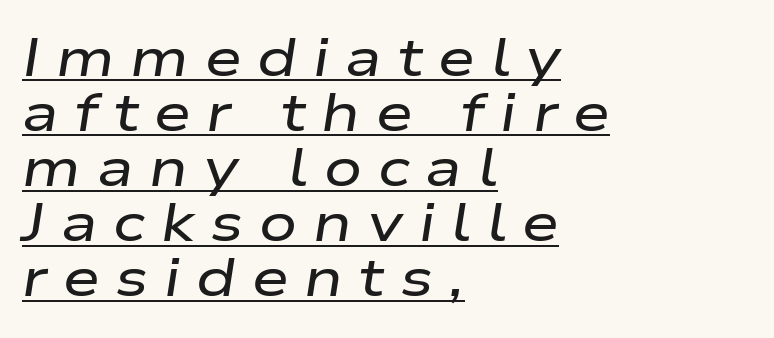
{"italic": "yes", "lean": "right", "slant_degrees": 9, "width": "wide", "stroke_contrast": "low", "x_height": "medium", "monospaced": "no", "underline": "yes", "align": "left", "line_spacing": "tight", "line_spacing_ratio": 1.04, "letter_spacing": "wide", "letter_spacing_em": 0.3, "glyph_px": 53}
